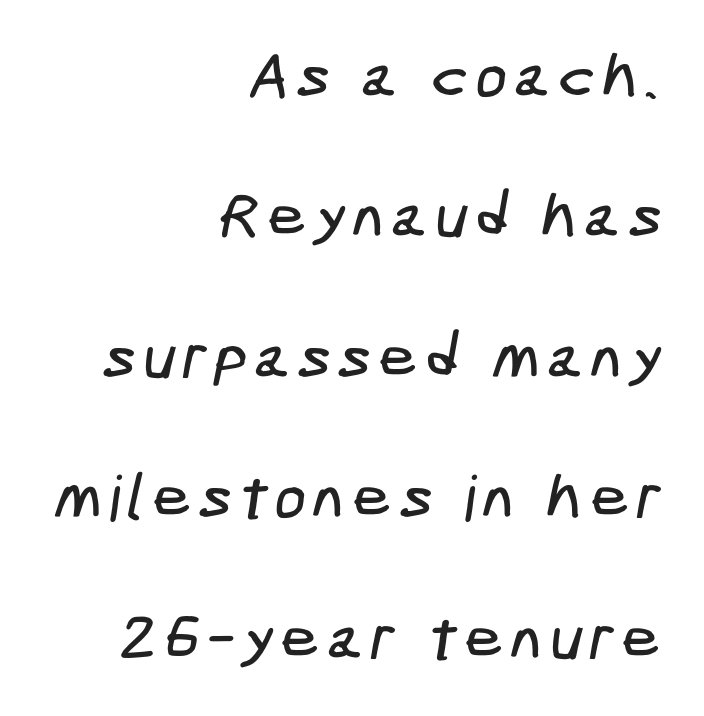
{"serif": "no", "width": "condensed", "stroke_contrast": "low", "x_height": "medium", "underline": "no", "align": "right", "line_spacing": "loose", "line_spacing_ratio": 2.23, "glyph_px": 63}
